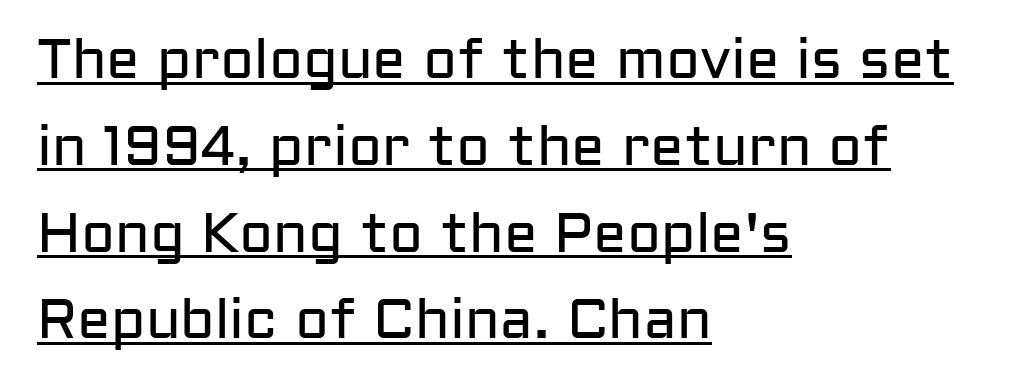
{"serif": "no", "italic": "no", "bold": "no", "weight": "regular", "width": "normal", "stroke_contrast": "low", "x_height": "medium", "monospaced": "no", "underline": "yes", "align": "left", "line_spacing": "normal", "line_spacing_ratio": 1.55, "letter_spacing": "normal", "letter_spacing_em": 0.0, "glyph_px": 56}
